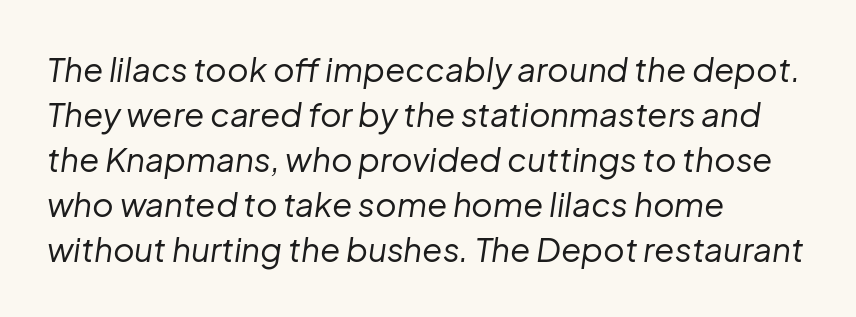
Nothing unusual about the tracking: characters are spaced as the font intends. Here the designer chose a conventional face with non-uniform glyph widths. The vertical gap from one line to the next is medium. The typography opts for an oblique posture over an upright one.
